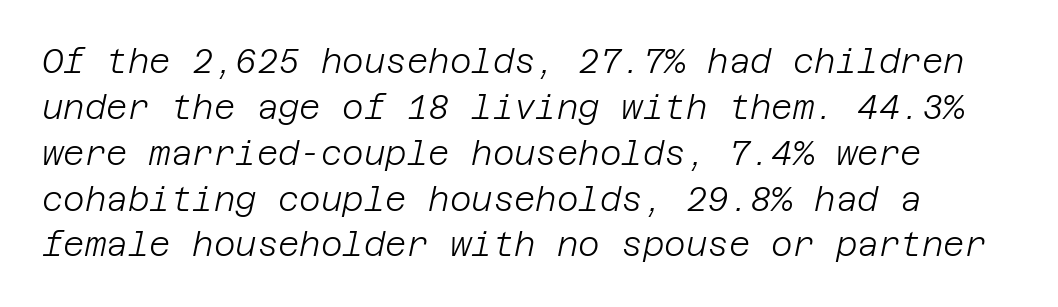
These lines keep a tight, regular rhythm from letter to letter. Baseline-to-baseline distance is the conventional proportion of letter height. The strokes carry an ordinary text weight at most. This rendering features lettering with no underline.
